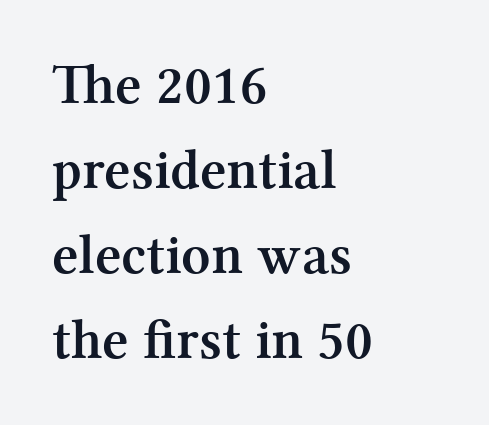
Spacing verdict: proportional, widths tailored to each character. Spacing between characters is what you'd get straight out of the box. Reading down the column, the eye jumps a familiar distance to each next line. Italic: no, the glyphs are upright roman. The passage shown is typeset with a serif family. Compared with a centered layout, this one pins lines to the left instead.
